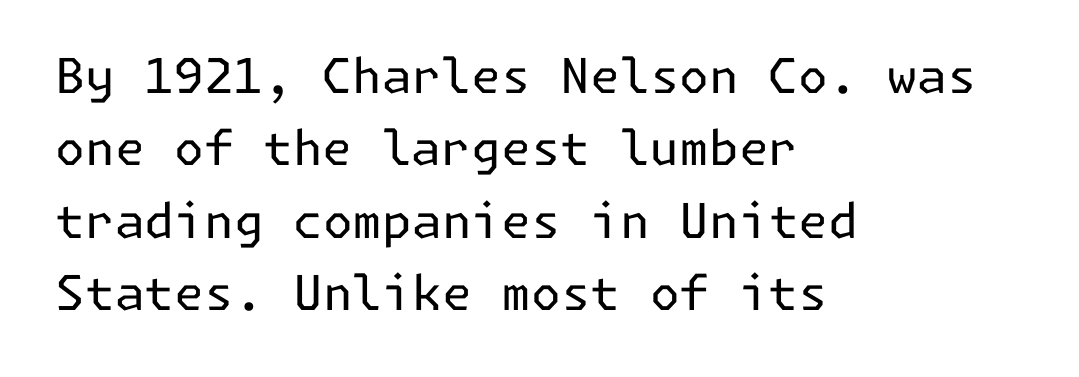
Q: Is the text bold? A: No.
Q: Is the text italic (slanted)? A: No, it is upright.
Q: Is the typeface a serif or a sans-serif typeface? A: Sans-serif.
Q: Is the text underlined? A: No.
Q: How is the paragraph aligned? A: Left-aligned.
Q: Is the spacing between letters normal or unusually wide? A: Normal.
Q: Is the spacing between lines tight, normal or loose? A: Normal.
Q: Width (condensed, normal, or wide)? A: Normal.
Q: Stroke contrast? A: Low.
Q: x-height? A: Medium.
